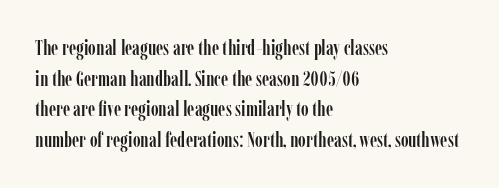
Style check: upright. Quick note: interline space is typical. This sample uses plain, unmodified letter spacing. In CSS terms this would be text-align: left.
